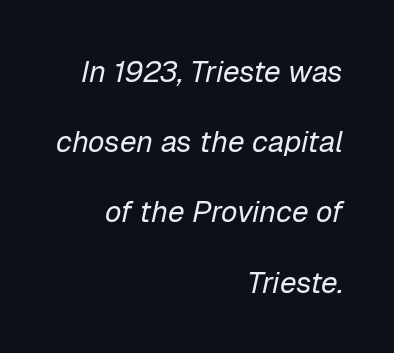
Compared with typical body copy, the letter spacing here is the same. Rows of type keep a wide berth in the vertical direction. Unbolded letterforms with no extra heft. Teacher's note: observe the even right margin — that is flush-right alignment.
